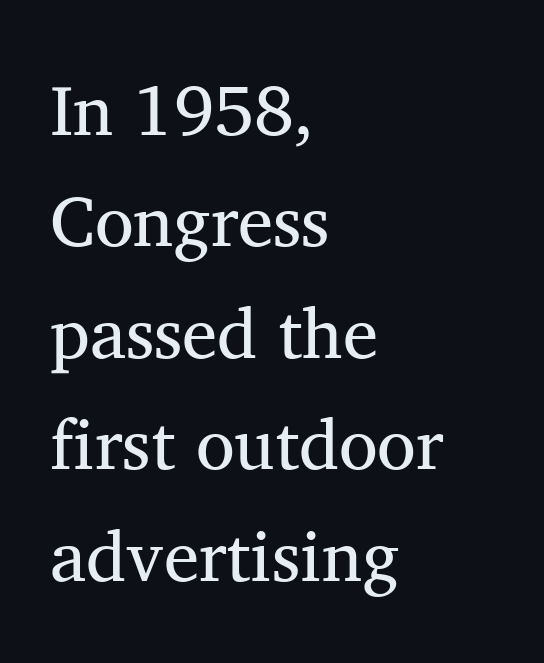
The image shows 71 px regular-weight serif type, upright; set left-aligned, normal line spacing (1.57x), normal letter spacing, not underlined; medium stroke contrast and a medium x-height.
